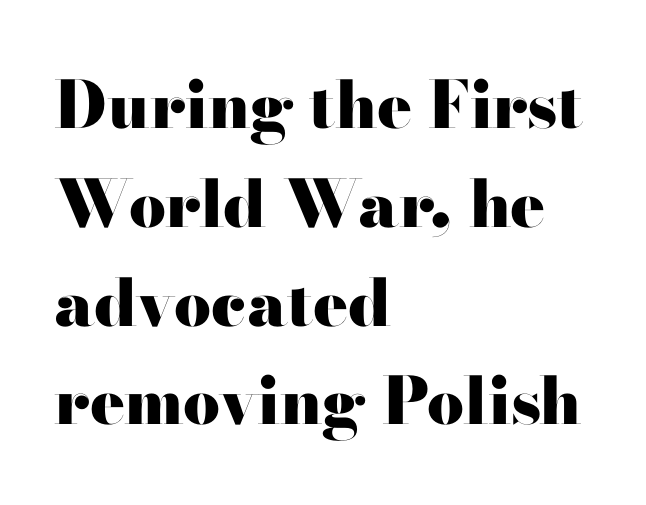
Q: Is the text bold? A: Yes.
Q: Is the text italic (slanted)? A: No, it is upright.
Q: Is the typeface a serif or a sans-serif typeface? A: Serif.
Q: Is the text underlined? A: No.
Q: How is the paragraph aligned? A: Left-aligned.
Q: Is the spacing between letters normal or unusually wide? A: Normal.
Q: Is the spacing between lines tight, normal or loose? A: Normal.
Q: Width (condensed, normal, or wide)? A: Wide.
Q: Stroke contrast? A: High.
Q: x-height? A: Small.
Q: Monospaced? A: No.
